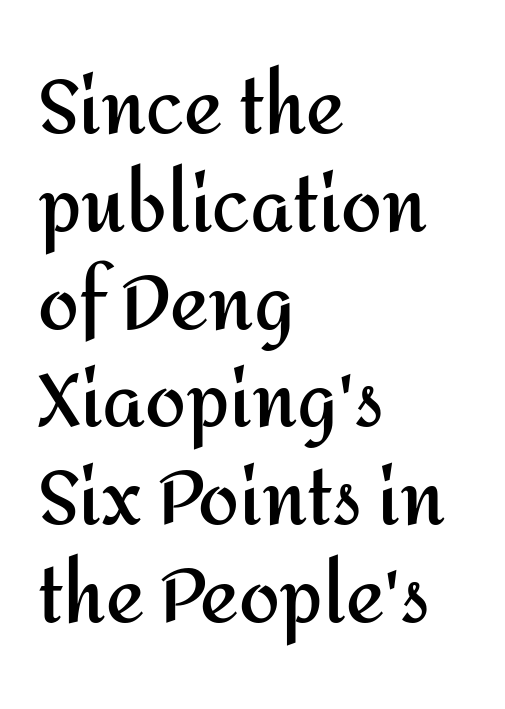
These lines keep a tight, regular rhythm from letter to letter. Leading matches the norm, producing a regular column. Letters rest on an invisible, unmarked baseline. These lines stack with their left ends in a neat column. These lines are rendered in a variable-pitch font. The lettering stays uniformly vertical, giving the passage a roman look.
